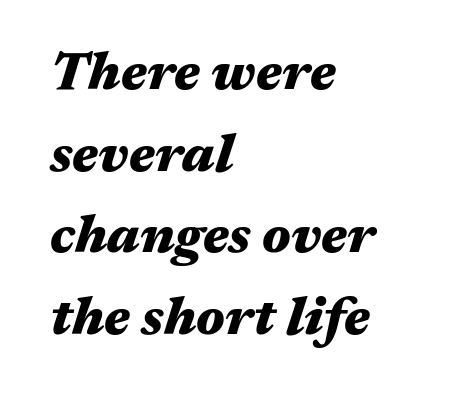
{"italic": "yes", "lean": "right", "slant_degrees": 17, "bold": "yes", "weight": "heavy", "width": "wide", "stroke_contrast": "medium", "x_height": "medium", "monospaced": "no", "underline": "no", "align": "left", "line_spacing": "normal", "line_spacing_ratio": 1.54, "letter_spacing": "normal", "letter_spacing_em": 0.0, "glyph_px": 53}
